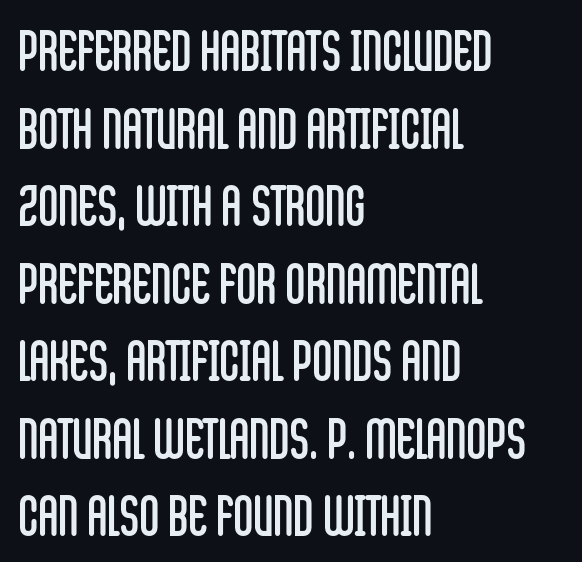
The image shows 55 px regular-weight, condensed sans-serif type, upright; set left-aligned, normal line spacing (1.41x), normal letter spacing, not underlined; low stroke contrast and a large x-height.
